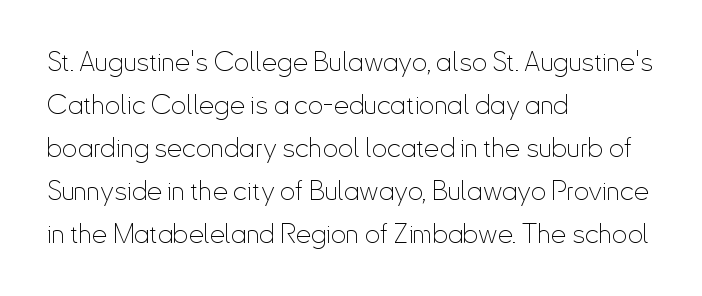
{"italic": "no", "bold": "no", "underline": "no", "align": "left", "line_spacing": "normal", "line_spacing_ratio": 1.59, "letter_spacing": "normal", "letter_spacing_em": 0.0, "glyph_px": 27}
